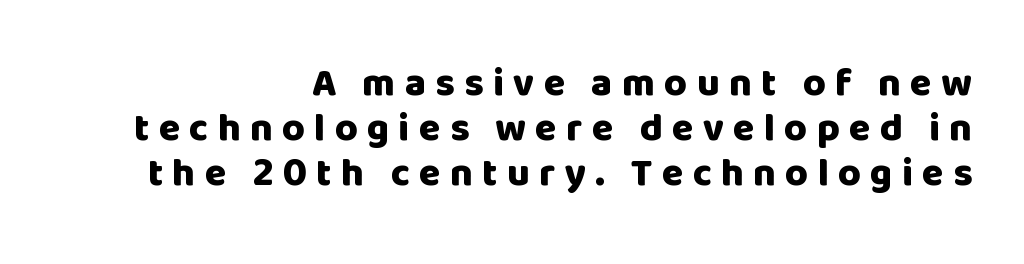
The image shows 39 px heavy sans-serif type, upright; set right-aligned, tight line spacing (1.15x), unusually wide letter spacing (+0.24 em), not underlined; low stroke contrast and a large x-height.
